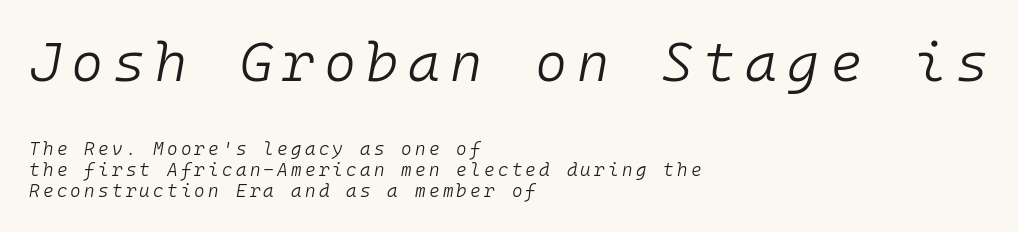
{"italic": "yes", "lean": "right", "slant_degrees": 10, "bold": "no", "weight": "light", "width": "normal", "stroke_contrast": "low", "x_height": "medium", "monospaced": "yes", "underline": "no", "align": "left", "line_spacing_ratio": 1.18, "larger_block": "first", "size_ratio": 3.06, "glyph_px": 55}
